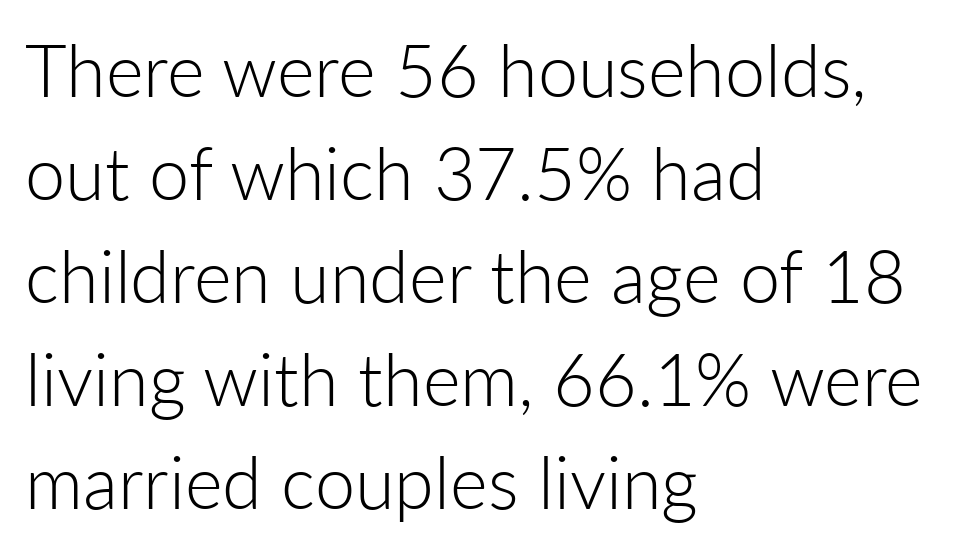
{"serif": "no", "italic": "no", "bold": "no", "weight": "light", "width": "normal", "stroke_contrast": "low", "x_height": "medium", "monospaced": "no", "underline": "no", "align": "left", "line_spacing": "normal", "line_spacing_ratio": 1.43, "letter_spacing": "normal", "letter_spacing_em": 0.0, "glyph_px": 72}
